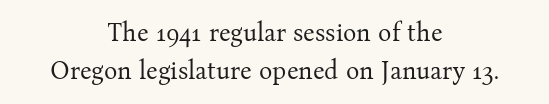
{"italic": "no", "bold": "no", "underline": "no", "align": "center", "line_spacing": "normal", "line_spacing_ratio": 1.54, "letter_spacing": "normal", "letter_spacing_em": 0.0, "glyph_px": 25}
